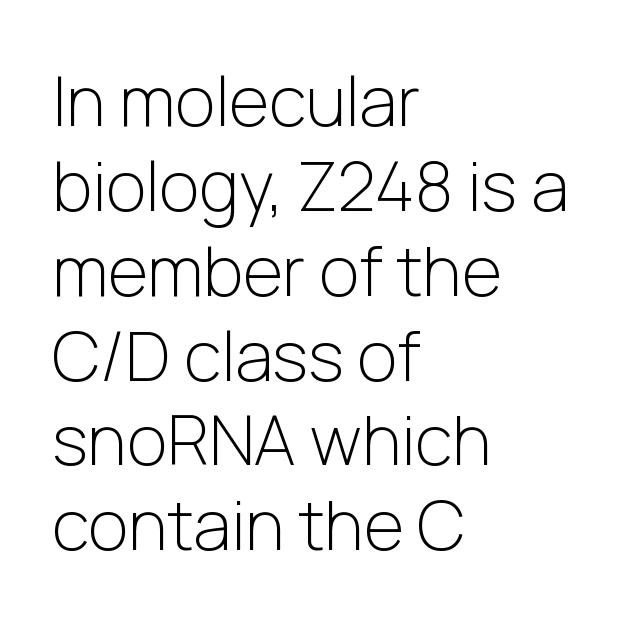
The image shows 69 px light sans-serif type, upright; set left-aligned, line spacing 1.23x, normal letter spacing, not underlined; low stroke contrast and a medium x-height.
